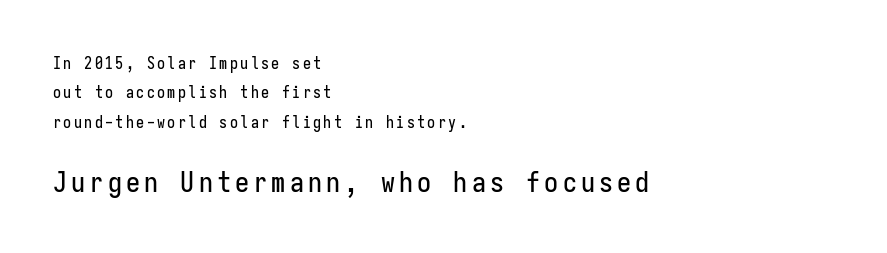
Q: Is the text italic (slanted)? A: No, it is upright.
Q: Is the typeface a serif or a sans-serif typeface? A: Sans-serif.
Q: Is the text underlined? A: No.
Q: How is the paragraph aligned? A: Left-aligned.
Q: Which block of text is set in a larger size, the first (top) or the second (bottom)? A: The second (bottom) one.
Q: Width (condensed, normal, or wide)? A: Condensed.
Q: Stroke contrast? A: Low.
Q: x-height? A: Medium.
Q: Monospaced? A: Yes.
